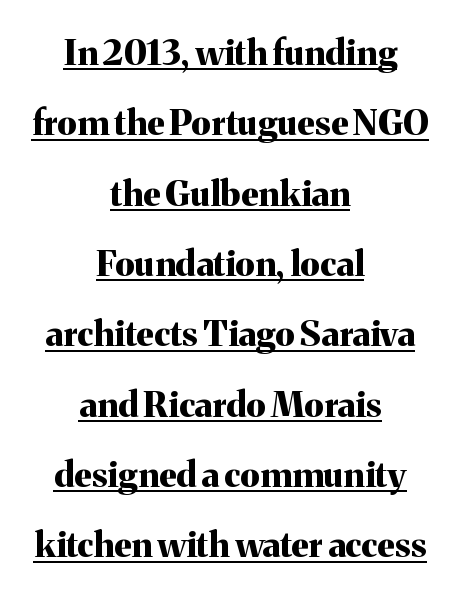
{"serif": "yes", "italic": "no", "bold": "yes", "weight": "bold", "width": "normal", "stroke_contrast": "medium", "x_height": "medium", "monospaced": "no", "underline": "yes", "align": "center", "line_spacing": "loose", "line_spacing_ratio": 2.01, "letter_spacing": "normal", "letter_spacing_em": 0.0, "glyph_px": 35}
